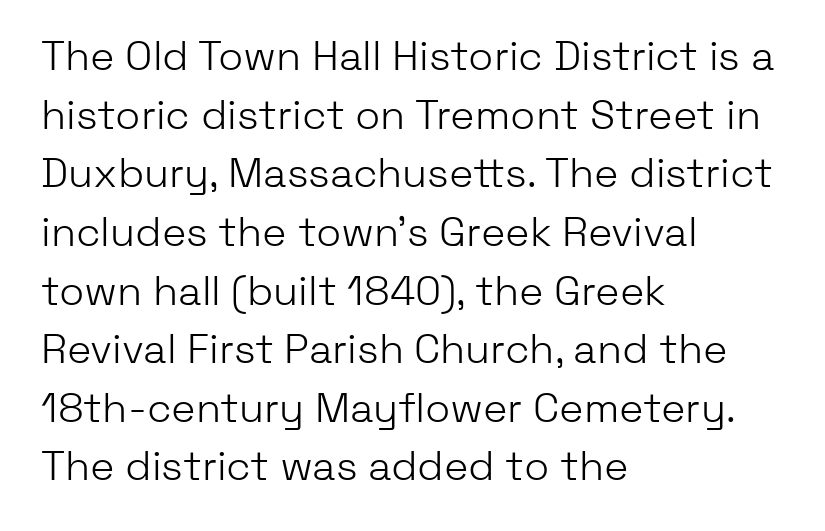
{"serif": "no", "italic": "no", "bold": "no", "weight": "light", "width": "normal", "stroke_contrast": "low", "x_height": "medium", "monospaced": "no", "underline": "no", "align": "left", "line_spacing": "normal", "line_spacing_ratio": 1.43, "letter_spacing": "normal", "letter_spacing_em": 0.0, "glyph_px": 41}
